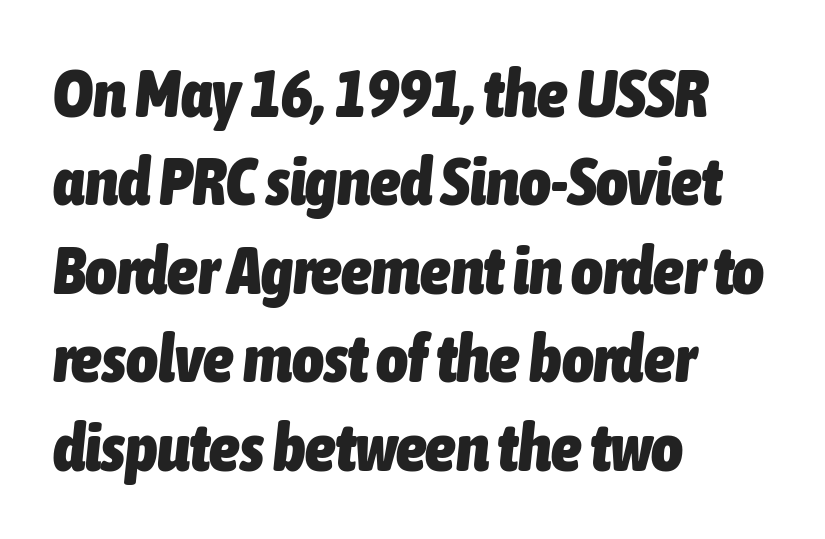
The image shows 68 px heavy, condensed type, italic (leaning right); set left-aligned, normal line spacing (1.3x), normal letter spacing, not underlined; low stroke contrast and a medium x-height.
